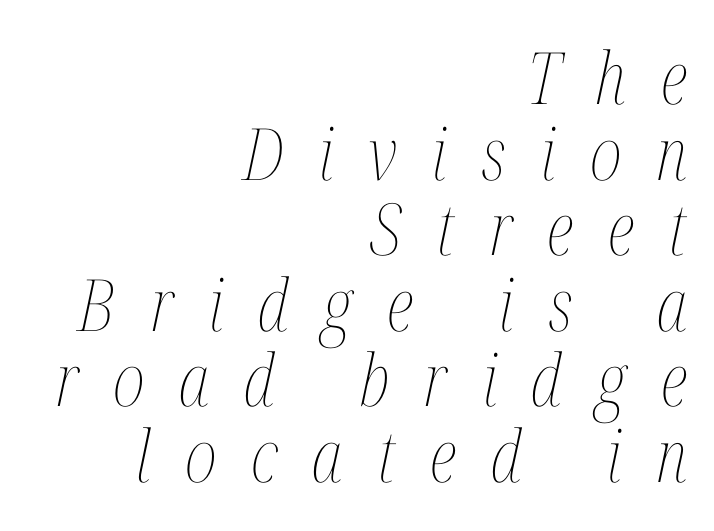
This sample is right-justified, so line beginnings fall wherever the words allow. The lettering tilts uniformly, giving the passage an italic look. Is this a heavy cut? Hardly; it is regular or lighter. You could not count columns in this text — the font is proportionally spaced. The specimen omits any rule beneath the text block's lines.
